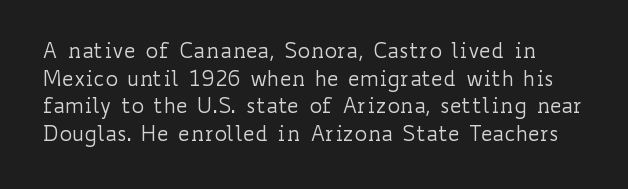
The image shows 21 px text type, upright; set normal line spacing (1.31x), normal letter spacing, not underlined.
